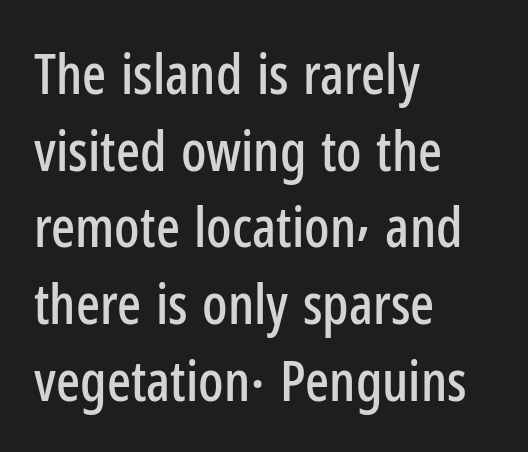
Left-aligned paragraph, ragged on the right. Here the designer chose a conventional face with non-uniform glyph widths. The letters stand straight up with perfectly vertical stems. Successive baselines arrive at the customary interval. No extra tracking has been applied to these lines.
